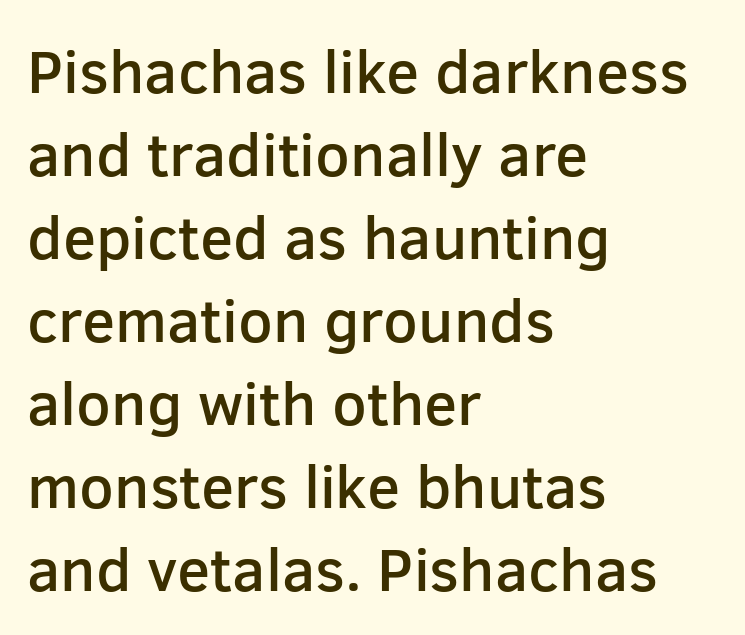
{"serif": "no", "italic": "no", "bold": "semi", "weight": "semibold", "width": "normal", "stroke_contrast": "low", "x_height": "medium", "monospaced": "no", "underline": "no", "align": "left", "line_spacing": "normal", "line_spacing_ratio": 1.36, "letter_spacing": "normal", "letter_spacing_em": 0.0, "glyph_px": 61}
